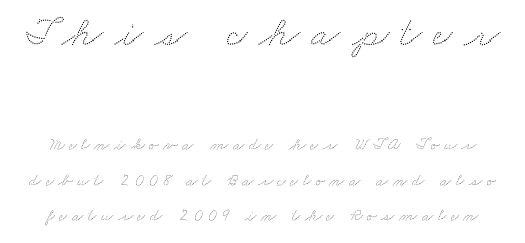
Q: Is the text underlined? A: No.
Q: Is the spacing between letters normal or unusually wide? A: Unusually wide.
Q: Is the spacing between lines tight, normal or loose? A: Loose.
Q: Which block of text is set in a larger size, the first (top) or the second (bottom)? A: The first (top) one.
Q: Width (condensed, normal, or wide)? A: Wide.
Q: Stroke contrast? A: Low.
Q: x-height? A: Small.
Q: Monospaced? A: No.
